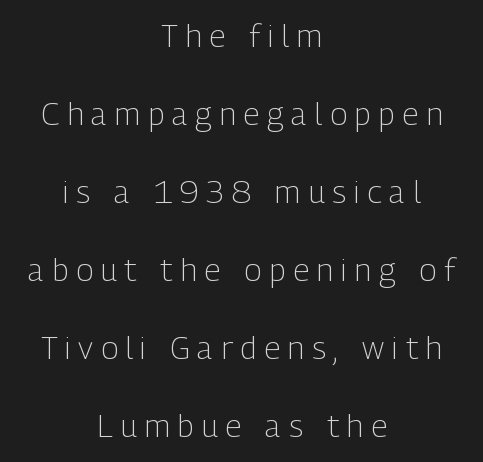
Q: Is the text bold? A: No.
Q: Is the text italic (slanted)? A: No, it is upright.
Q: Is the typeface a serif or a sans-serif typeface? A: Sans-serif.
Q: Is the text underlined? A: No.
Q: How is the paragraph aligned? A: Centered.
Q: Is the spacing between letters normal or unusually wide? A: Unusually wide.
Q: Is the spacing between lines tight, normal or loose? A: Loose.
Q: Width (condensed, normal, or wide)? A: Condensed.
Q: Stroke contrast? A: Low.
Q: x-height? A: Medium.
Q: Monospaced? A: No.
